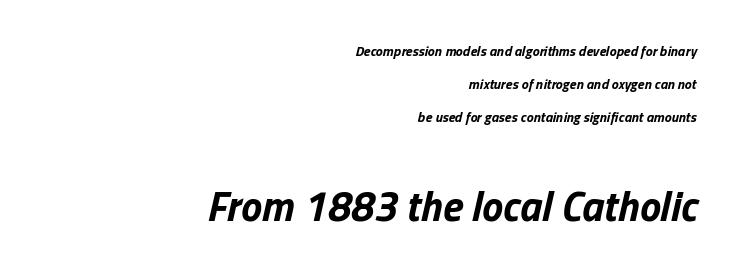
{"italic": "yes", "lean": "right", "slant_degrees": 13, "bold": "yes", "weight": "bold", "width": "normal", "stroke_contrast": "low", "x_height": "medium", "monospaced": "no", "underline": "no", "align": "right", "line_spacing": "loose", "line_spacing_ratio": 2.36, "letter_spacing": "normal", "letter_spacing_em": 0.0, "larger_block": "second", "size_ratio": 3.0, "glyph_px": 42}
